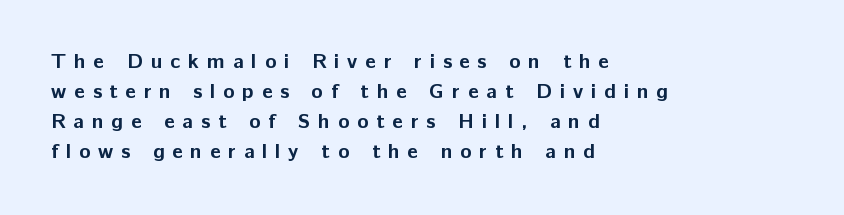
The image shows 21 px bold type, upright; set left-aligned, normal line spacing (1.43x), unusually wide letter spacing (+0.37 em), not underlined.
